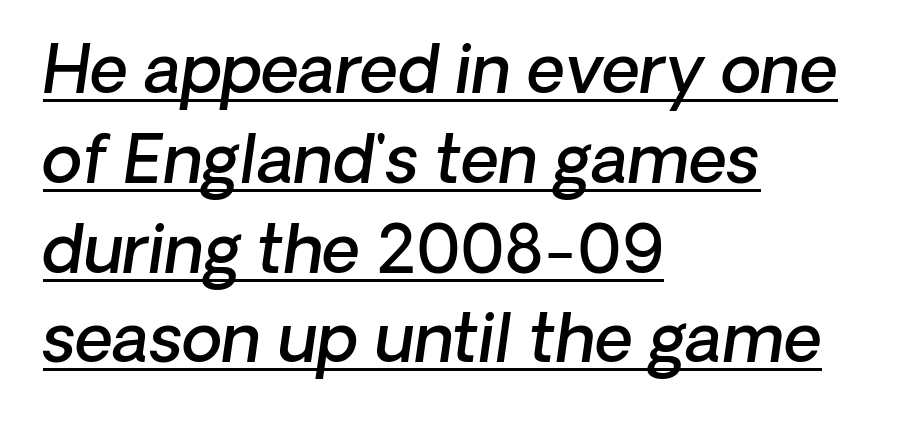
Notice how descenders clear the ascenders below comfortably — that's standard leading. This rendering leaves character spacing at its baseline value. Where is the straight margin? On the left. Students, this is semibold: more ink than regular, less than bold. The string is rendered with underlining switched on.
